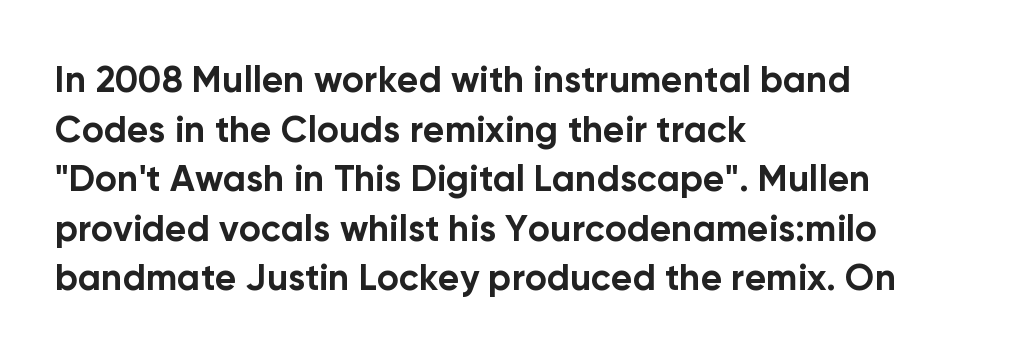
The image shows 37 px bold sans-serif type, upright; set left-aligned, normal line spacing (1.34x), normal letter spacing, not underlined; low stroke contrast and a medium x-height.
